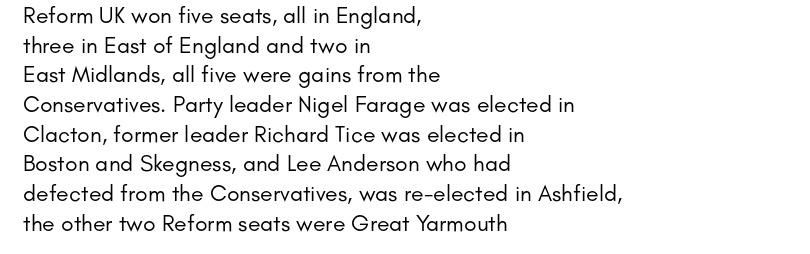
{"italic": "no", "bold": "no", "underline": "no", "align": "left", "line_spacing": "normal", "line_spacing_ratio": 1.29, "letter_spacing": "normal", "letter_spacing_em": 0.0, "glyph_px": 23}
